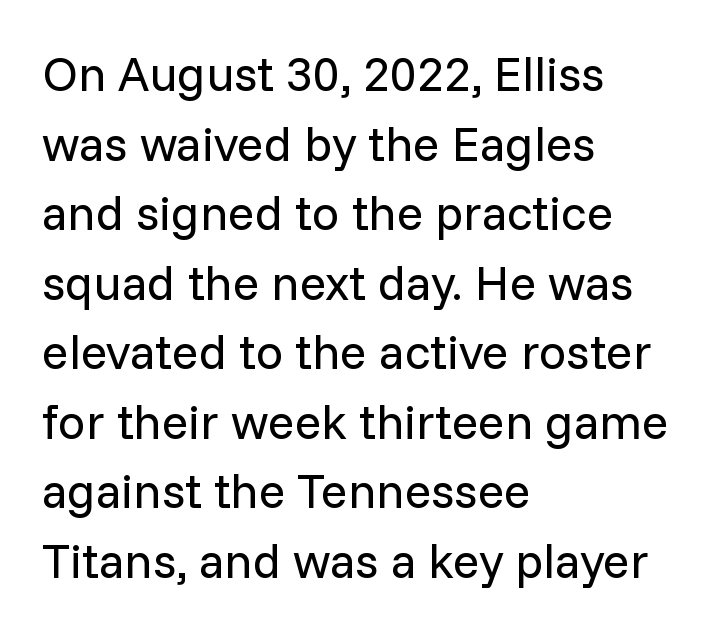
Q: Is the text bold? A: No.
Q: Is the text italic (slanted)? A: No, it is upright.
Q: Is the typeface a serif or a sans-serif typeface? A: Sans-serif.
Q: Is the text underlined? A: No.
Q: How is the paragraph aligned? A: Left-aligned.
Q: Is the spacing between letters normal or unusually wide? A: Normal.
Q: Is the spacing between lines tight, normal or loose? A: Normal.
Q: Width (condensed, normal, or wide)? A: Normal.
Q: Stroke contrast? A: Low.
Q: x-height? A: Medium.
Q: Monospaced? A: No.
